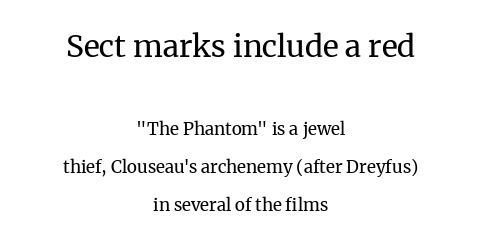
Q: Is the text bold? A: No.
Q: Is the text italic (slanted)? A: No, it is upright.
Q: Is the typeface a serif or a sans-serif typeface? A: Serif.
Q: Is the text underlined? A: No.
Q: How is the paragraph aligned? A: Centered.
Q: Is the spacing between letters normal or unusually wide? A: Normal.
Q: Is the spacing between lines tight, normal or loose? A: Loose.
Q: Which block of text is set in a larger size, the first (top) or the second (bottom)? A: The first (top) one.
Q: Width (condensed, normal, or wide)? A: Normal.
Q: Stroke contrast? A: Medium.
Q: x-height? A: Medium.
Q: Monospaced? A: No.
